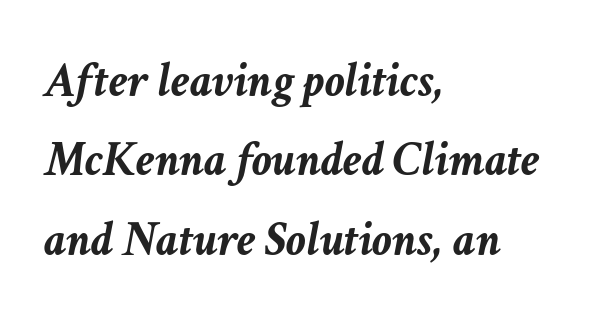
Q: Is the text bold? A: Yes.
Q: Is the text italic (slanted)? A: Yes, it leans right by about 11 degrees.
Q: Is the text underlined? A: No.
Q: How is the paragraph aligned? A: Left-aligned.
Q: Is the spacing between letters normal or unusually wide? A: Normal.
Q: Is the spacing between lines tight, normal or loose? A: Normal.
Q: Width (condensed, normal, or wide)? A: Normal.
Q: Stroke contrast? A: Low.
Q: x-height? A: Medium.
Q: Monospaced? A: No.
